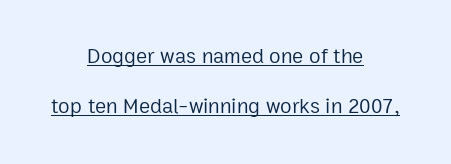
Q: Is the text bold? A: No.
Q: Is the text italic (slanted)? A: No, it is upright.
Q: Is the text underlined? A: Yes.
Q: How is the paragraph aligned? A: Centered.
Q: Is the spacing between letters normal or unusually wide? A: Normal.
Q: Is the spacing between lines tight, normal or loose? A: Loose.
